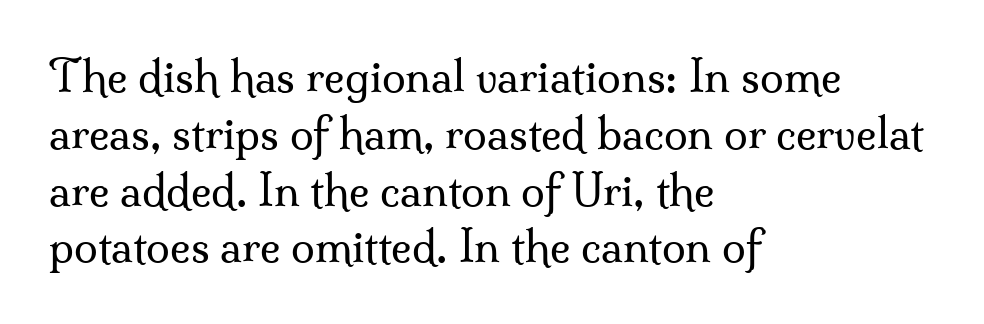
{"serif": "yes", "italic": "no", "bold": "no", "weight": "regular", "width": "normal", "stroke_contrast": "medium", "x_height": "small", "monospaced": "no", "underline": "no", "align": "left", "line_spacing": "normal", "line_spacing_ratio": 1.32, "letter_spacing": "normal", "letter_spacing_em": 0.0, "glyph_px": 43}
